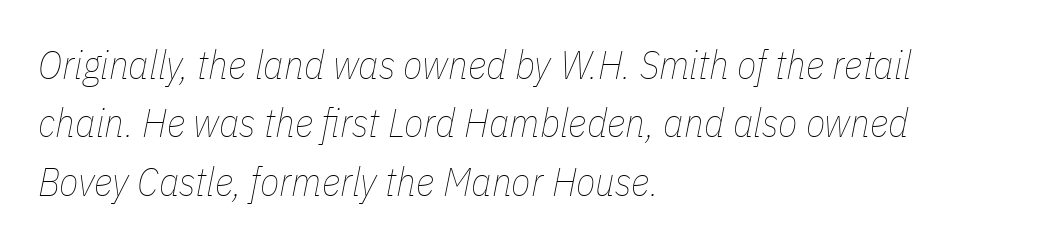
The image shows 40 px thin, condensed type, italic (leaning right); set left-aligned, normal line spacing (1.46x), normal letter spacing, not underlined; low stroke contrast and a medium x-height.
